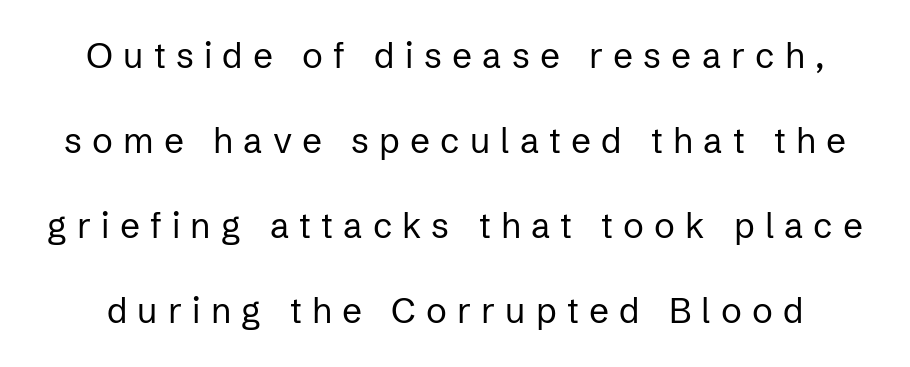
The image shows 35 px regular-weight sans-serif type, upright; set loose line spacing (2.43x), unusually wide letter spacing (+0.29 em), not underlined; low stroke contrast and a medium x-height.
